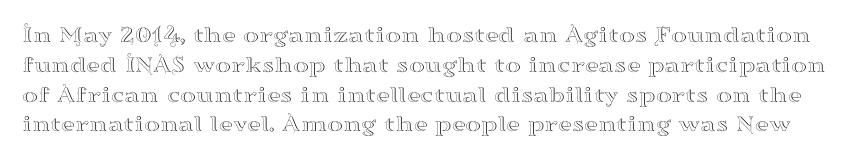
The image shows 24 px text type, upright; set line spacing 1.24x, normal letter spacing, not underlined.
